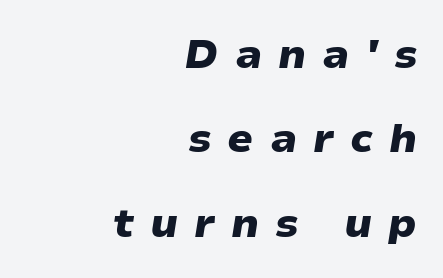
Does the copy run flush right? Yes — the right margin is perfectly even. The sample has been set heavy, in full bold. Observe the wide spacing: letters keep a clear distance from each other. Varying glyph widths throughout — classic text-font behaviour.
